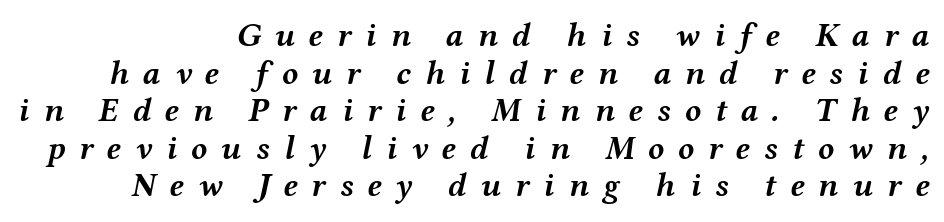
The image shows 33 px semibold, wide type, italic (leaning right); set right-aligned, tight line spacing (1.14x), unusually wide letter spacing (+0.43 em), not underlined; medium stroke contrast and a medium x-height.
